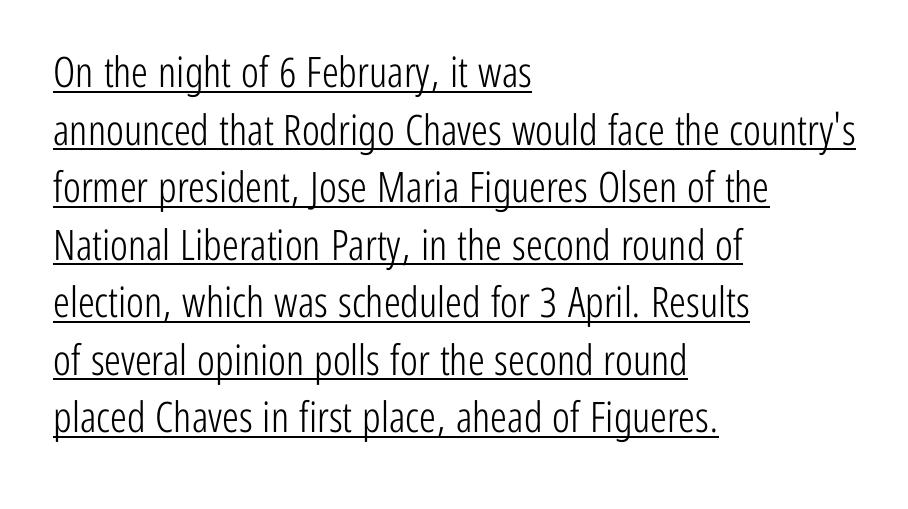
The image shows 42 px light, condensed sans-serif type, upright; set left-aligned, normal line spacing (1.37x), normal letter spacing, underlined; low stroke contrast and a medium x-height.
